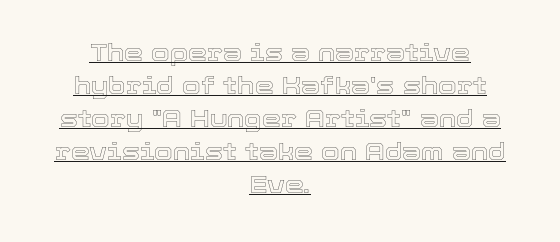
The image shows 24 px text type, upright; set centered, normal line spacing (1.38x), normal letter spacing, underlined.
